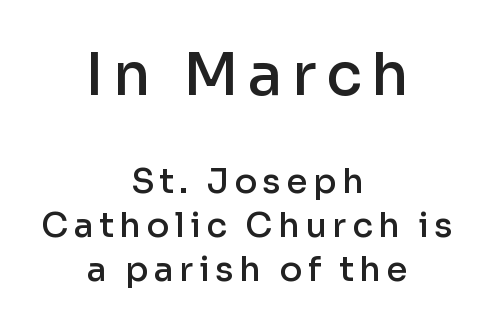
How would I describe the line gaps? Plain and ordinary. Underline: absent. Is the type bold? Partly — it's a semibold, heavier than regular but not fully bold. Reading down the block, each line starts at a different indent, mirrored at its end. The first block has been scaled up relative to the second. No italicization has been applied; the sample stays upright.
